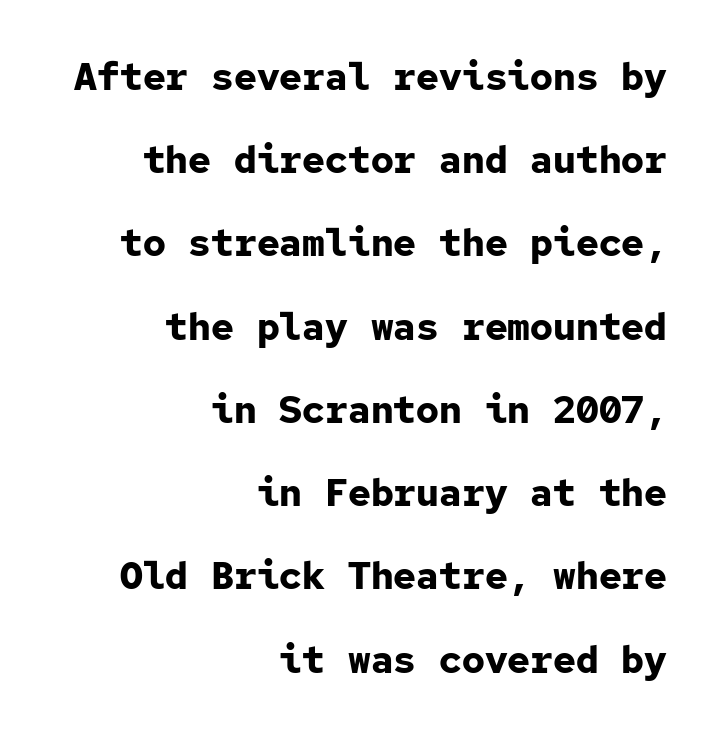
Italic: no, the glyphs are upright roman. This sample has the even, mechanical cadence of fixed-width lettering. The font is running at its bold setting. No feet cap the strokes, marking this as sans-serif type. This sample trades compactness for vertical openness between lines.
